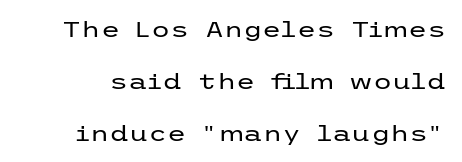
{"italic": "no", "bold": "no", "underline": "no", "line_spacing": "loose", "line_spacing_ratio": 2.36, "letter_spacing": "normal", "letter_spacing_em": 0.0, "glyph_px": 22}
